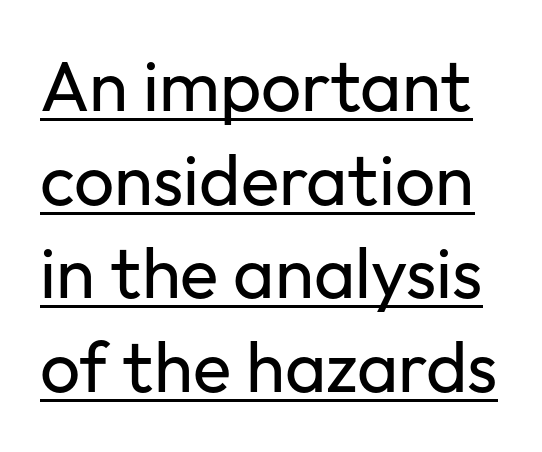
{"serif": "no", "italic": "no", "bold": "no", "weight": "regular", "width": "normal", "stroke_contrast": "low", "x_height": "medium", "monospaced": "no", "underline": "yes", "line_spacing": "normal", "line_spacing_ratio": 1.32, "letter_spacing": "normal", "letter_spacing_em": 0.0, "glyph_px": 71}
